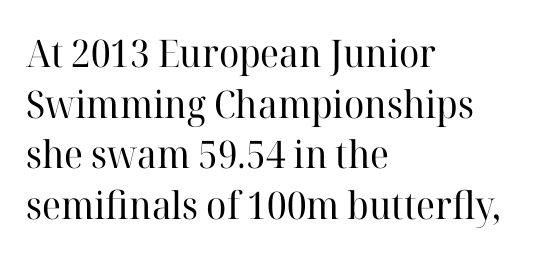
Q: Is the text bold? A: No.
Q: Is the text italic (slanted)? A: No, it is upright.
Q: Is the typeface a serif or a sans-serif typeface? A: Serif.
Q: Is the text underlined? A: No.
Q: How is the paragraph aligned? A: Left-aligned.
Q: Is the spacing between letters normal or unusually wide? A: Normal.
Q: Is the spacing between lines tight, normal or loose? A: Normal.
Q: Width (condensed, normal, or wide)? A: Normal.
Q: Stroke contrast? A: High.
Q: x-height? A: Medium.
Q: Monospaced? A: No.
